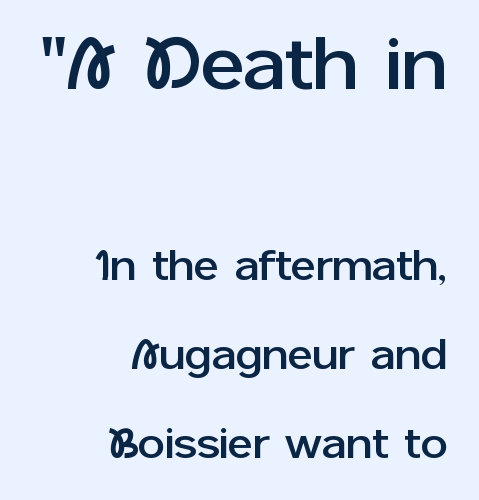
The horizontal fit of the characters is conventional and even. To sum up the face: it is a sans, with no serifs. This is roman type, the default non-slanted kind. Is this a fixed-width face? No — the glyphs have proportional, varying widths. The composition opens big and finishes small.
